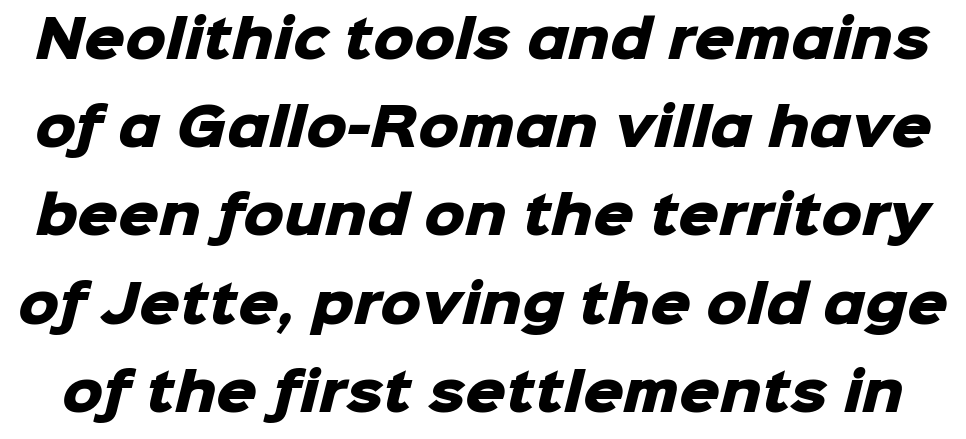
Q: Is the text bold? A: Yes.
Q: Is the typeface a serif or a sans-serif typeface? A: Sans-serif.
Q: Is the text underlined? A: No.
Q: Is the spacing between letters normal or unusually wide? A: Normal.
Q: Width (condensed, normal, or wide)? A: Normal.
Q: Stroke contrast? A: Low.
Q: x-height? A: Medium.
Q: Monospaced? A: No.
